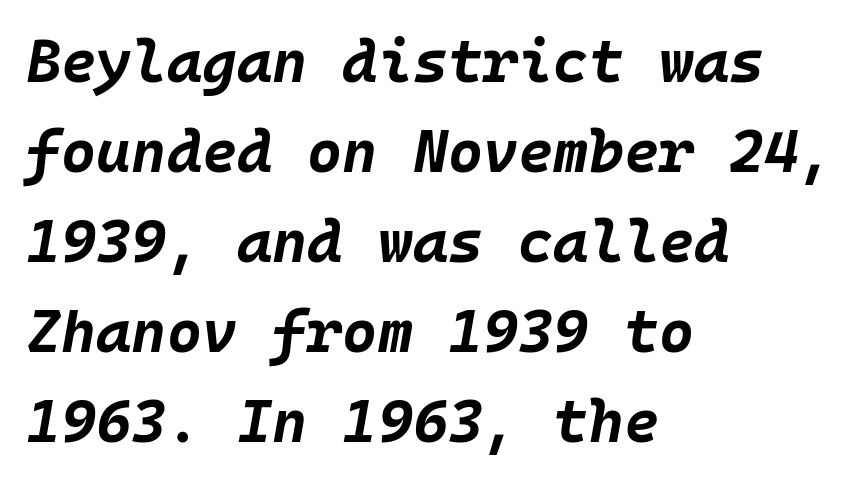
The image shows 60 px bold type, italic (leaning right), monospaced; set left-aligned, normal line spacing (1.5x), normal letter spacing, not underlined; low stroke contrast and a large x-height.
